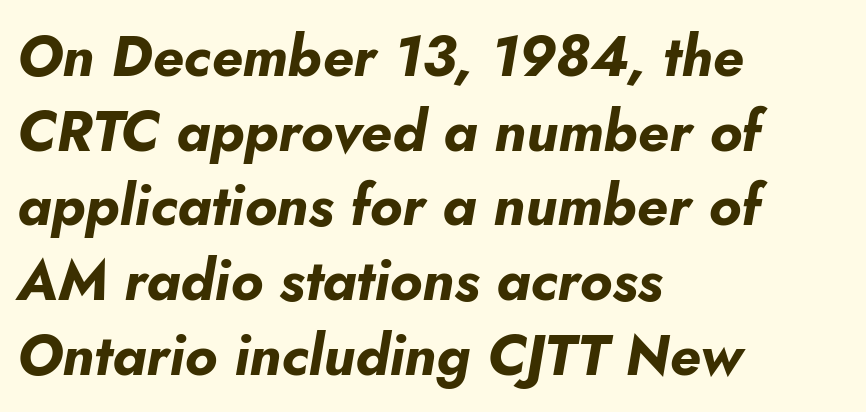
{"italic": "yes", "lean": "right", "slant_degrees": 10, "bold": "yes", "weight": "bold", "width": "normal", "stroke_contrast": "low", "x_height": "small", "monospaced": "no", "underline": "no", "align": "left", "line_spacing": "normal", "line_spacing_ratio": 1.31, "letter_spacing": "normal", "letter_spacing_em": 0.0, "glyph_px": 57}
